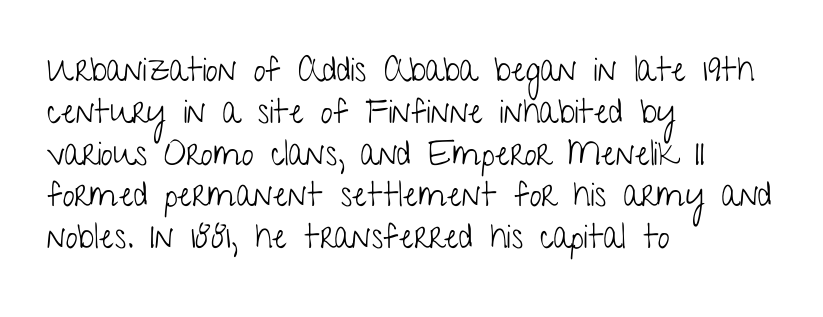
The image shows 34 px light, condensed sans-serif type, upright; set left-aligned, line spacing 1.23x, normal letter spacing, not underlined; low stroke contrast and a medium x-height.
